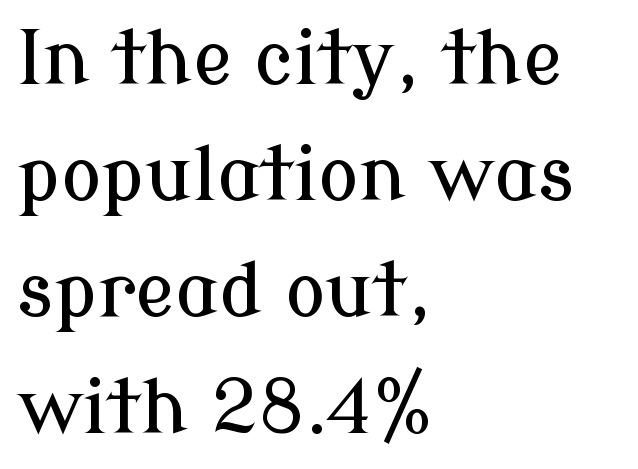
Descender tails drop into unmarked territory. This rendering leaves character spacing at its baseline value. All the whitespace from short lines collects on the right. Baseline-to-baseline distance is the conventional proportion of letter height.
